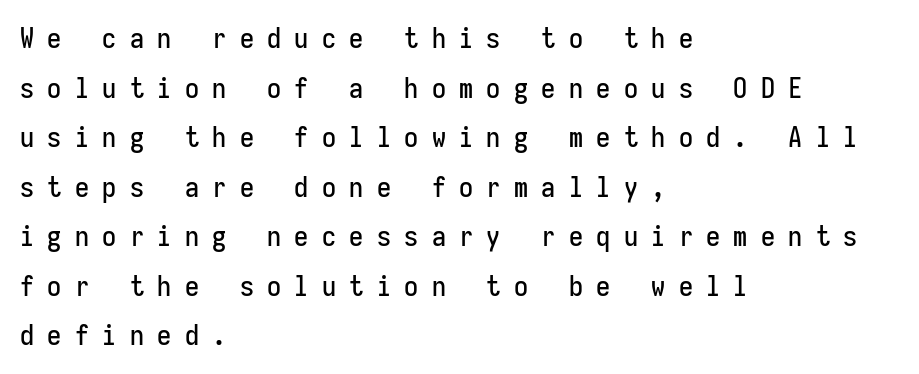
Notice how the stems are strictly vertical — no italics here. Note the uniform advance width — an 'i' takes as much space as an 'm'. The setting favours the left margin, as ordinary paragraphs usually do. Underline: absent. Check where the strokes stop: nothing finishes them off — pure sans.
